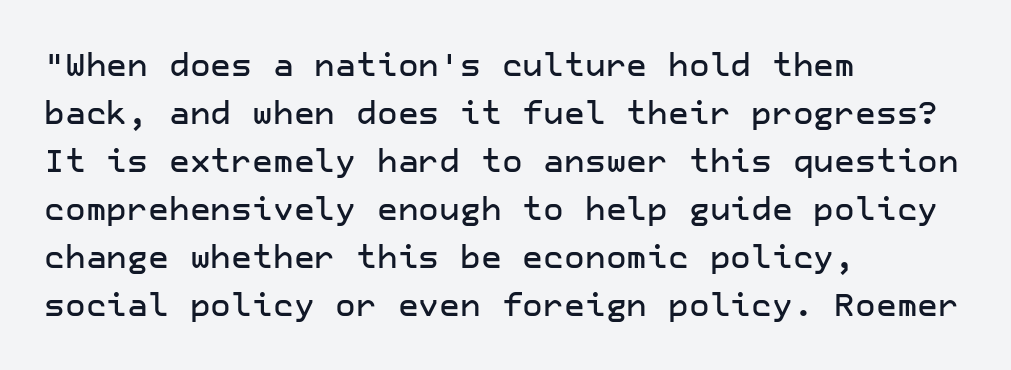
Q: Is the text italic (slanted)? A: No, it is upright.
Q: Is the typeface a serif or a sans-serif typeface? A: Sans-serif.
Q: Is the text underlined? A: No.
Q: How is the paragraph aligned? A: Left-aligned.
Q: Is the spacing between letters normal or unusually wide? A: Normal.
Q: Is the spacing between lines tight, normal or loose? A: Normal.
Q: Width (condensed, normal, or wide)? A: Normal.
Q: Stroke contrast? A: Low.
Q: x-height? A: Medium.
